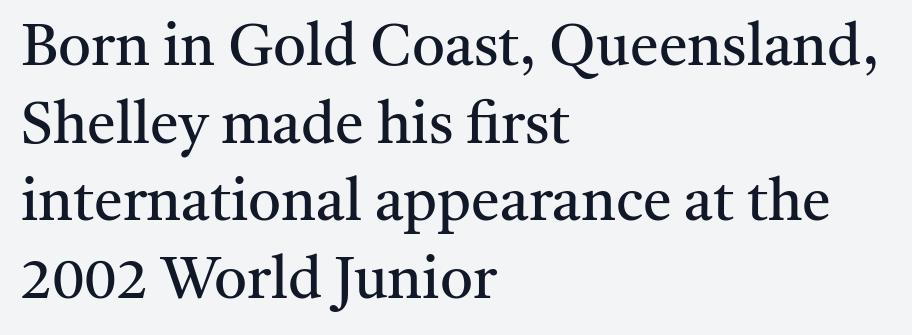
Q: Is the text bold? A: No.
Q: Is the text italic (slanted)? A: No, it is upright.
Q: Is the typeface a serif or a sans-serif typeface? A: Serif.
Q: Is the text underlined? A: No.
Q: How is the paragraph aligned? A: Left-aligned.
Q: Is the spacing between letters normal or unusually wide? A: Normal.
Q: Is the spacing between lines tight, normal or loose? A: Normal.
Q: Width (condensed, normal, or wide)? A: Normal.
Q: Stroke contrast? A: Medium.
Q: x-height? A: Medium.
Q: Monospaced? A: No.
